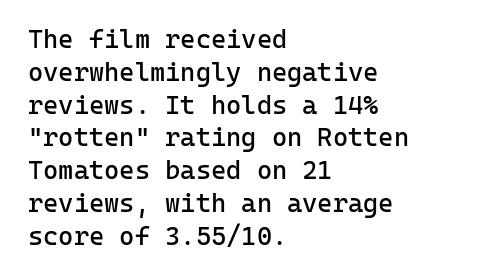
Check the space under the baseline: it is left empty. Posture: upright roman. Is the type heavy? It reads as light-to-regular instead. One-word summary of the alignment: left. The line-height multiplier appears to be the usual default.
